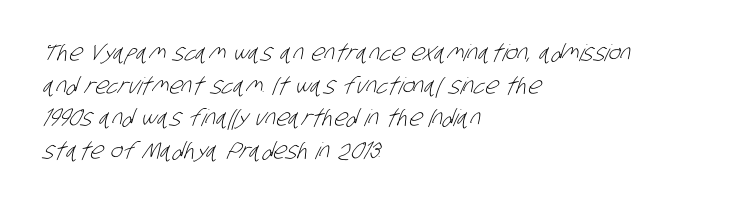
{"bold": "no", "underline": "no", "align": "left", "line_spacing": "normal", "line_spacing_ratio": 1.42, "letter_spacing": "normal", "letter_spacing_em": 0.0, "glyph_px": 23}
